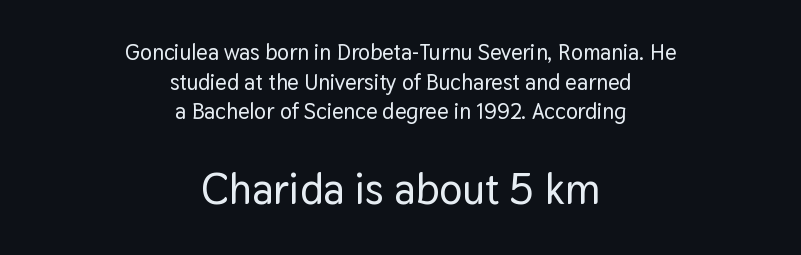
Q: Is the text italic (slanted)? A: No, it is upright.
Q: Is the typeface a serif or a sans-serif typeface? A: Sans-serif.
Q: Is the text underlined? A: No.
Q: How is the paragraph aligned? A: Centered.
Q: Is the spacing between letters normal or unusually wide? A: Normal.
Q: Is the spacing between lines tight, normal or loose? A: Normal.
Q: Which block of text is set in a larger size, the first (top) or the second (bottom)? A: The second (bottom) one.
Q: Width (condensed, normal, or wide)? A: Normal.
Q: Stroke contrast? A: Low.
Q: x-height? A: Medium.
Q: Monospaced? A: No.
